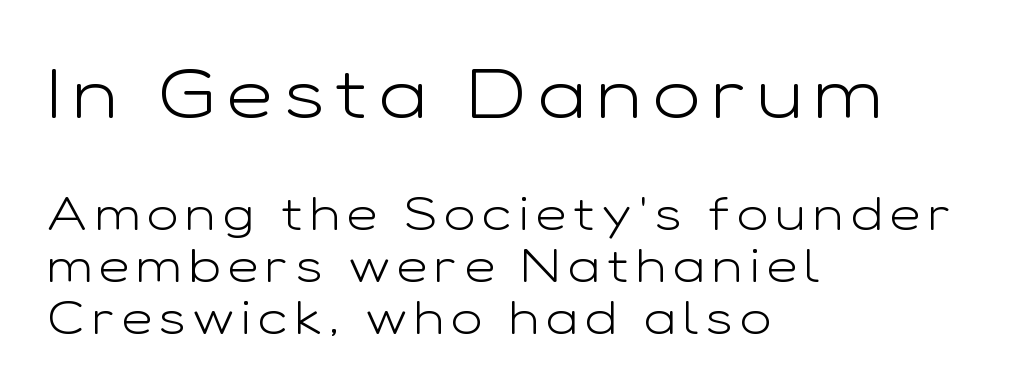
Q: Is the text bold? A: No.
Q: Is the text italic (slanted)? A: No, it is upright.
Q: Is the typeface a serif or a sans-serif typeface? A: Sans-serif.
Q: Is the text underlined? A: No.
Q: How is the paragraph aligned? A: Left-aligned.
Q: Is the spacing between lines tight, normal or loose? A: Tight.
Q: Which block of text is set in a larger size, the first (top) or the second (bottom)? A: The first (top) one.
Q: Width (condensed, normal, or wide)? A: Wide.
Q: Stroke contrast? A: Low.
Q: x-height? A: Medium.
Q: Monospaced? A: No.
